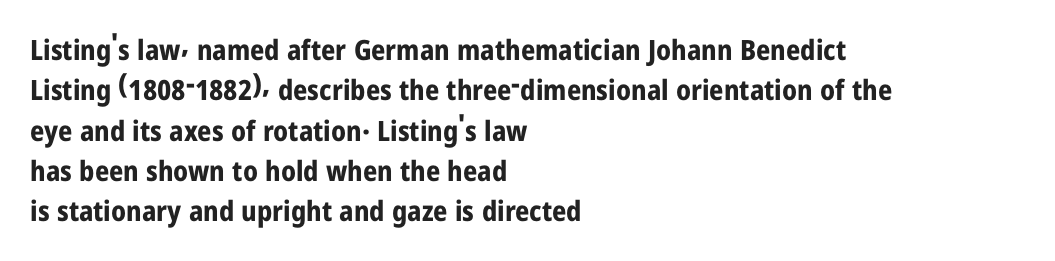
The image shows 28 px bold, condensed sans-serif type, upright; set left-aligned, normal line spacing (1.44x), normal letter spacing, not underlined; low stroke contrast and a medium x-height.
